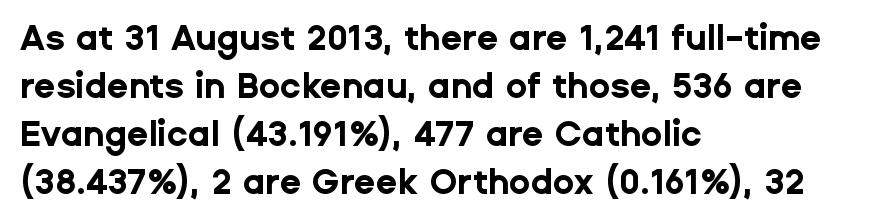
Is the block centered? No — it sits flush against the left margin. Is the type bold? Yes — the strokes are clearly thick and heavy. You can tell from the bare stems that sans-serif type was used. This sample has the flowing, uneven cadence of proportional lettering. The designer left line spacing at the default. Descenders hang freely into open space.
